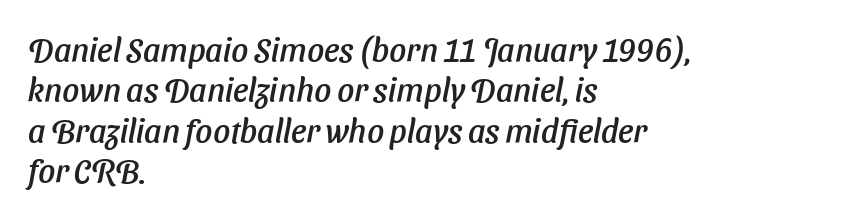
Q: Is the typeface a serif or a sans-serif typeface? A: Serif.
Q: Is the text underlined? A: No.
Q: How is the paragraph aligned? A: Left-aligned.
Q: Is the spacing between letters normal or unusually wide? A: Normal.
Q: Width (condensed, normal, or wide)? A: Normal.
Q: Stroke contrast? A: Low.
Q: x-height? A: Medium.
Q: Monospaced? A: No.
